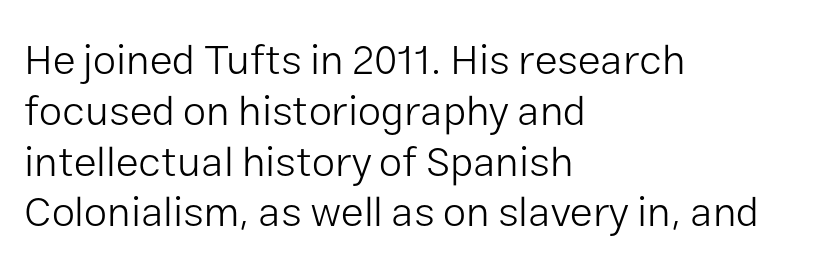
Q: Is the text bold? A: No.
Q: Is the text italic (slanted)? A: No, it is upright.
Q: Is the typeface a serif or a sans-serif typeface? A: Sans-serif.
Q: Is the text underlined? A: No.
Q: How is the paragraph aligned? A: Left-aligned.
Q: Is the spacing between letters normal or unusually wide? A: Normal.
Q: Width (condensed, normal, or wide)? A: Normal.
Q: Stroke contrast? A: Low.
Q: x-height? A: Medium.
Q: Monospaced? A: No.
